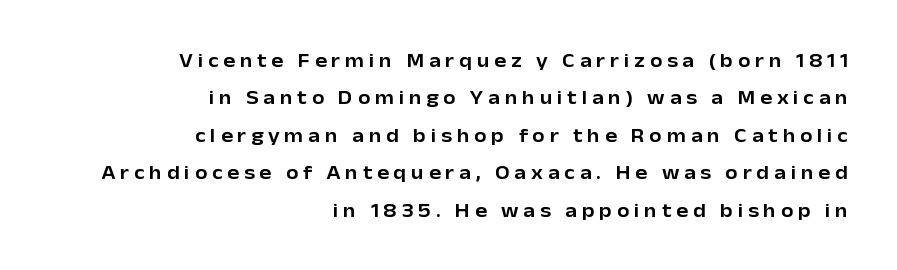
The image shows 20 px text type, upright; set right-aligned, line spacing 1.87x, unusually wide letter spacing (+0.24 em), not underlined.
